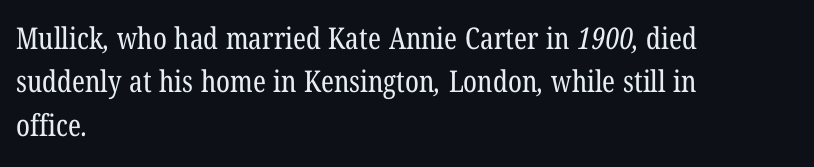
The image shows 30 px regular-weight, condensed serif type; set left-aligned, normal line spacing (1.45x), normal letter spacing, not underlined; low stroke contrast and a medium x-height.
